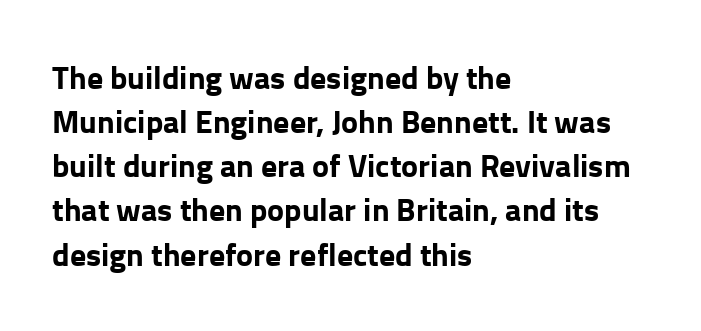
The image shows 32 px bold sans-serif type, upright; set left-aligned, normal line spacing (1.38x), normal letter spacing, not underlined; low stroke contrast and a medium x-height.
